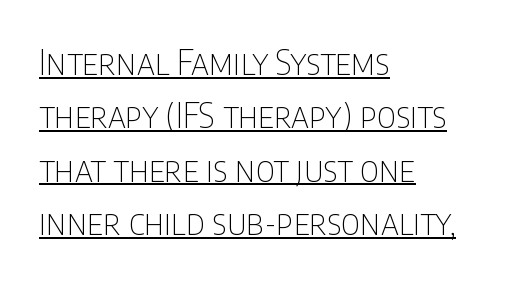
{"serif": "no", "italic": "no", "bold": "no", "weight": "thin", "width": "condensed", "stroke_contrast": "low", "x_height": "large", "monospaced": "no", "underline": "yes", "align": "left", "line_spacing": "normal", "line_spacing_ratio": 1.57, "letter_spacing": "normal", "letter_spacing_em": 0.0, "glyph_px": 34}
